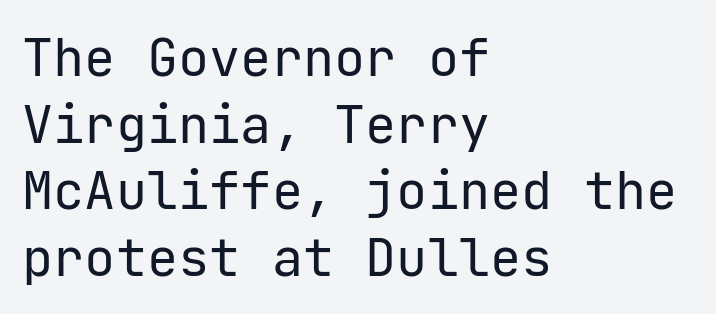
Q: Is the text bold? A: No.
Q: Is the text italic (slanted)? A: No, it is upright.
Q: Is the typeface a serif or a sans-serif typeface? A: Sans-serif.
Q: Is the text underlined? A: No.
Q: How is the paragraph aligned? A: Left-aligned.
Q: Is the spacing between letters normal or unusually wide? A: Normal.
Q: Is the spacing between lines tight, normal or loose? A: Normal.
Q: Width (condensed, normal, or wide)? A: Normal.
Q: Stroke contrast? A: Low.
Q: x-height? A: Medium.
